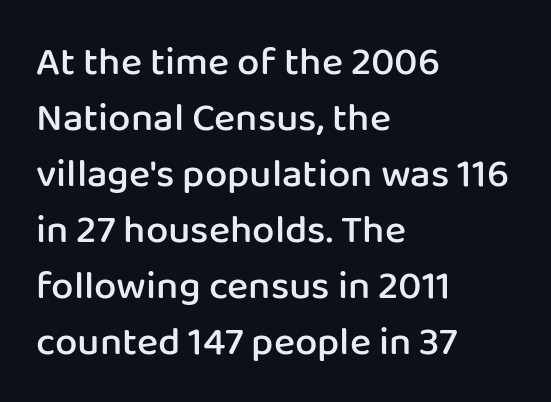
{"serif": "no", "italic": "no", "bold": "semi", "weight": "semibold", "width": "normal", "stroke_contrast": "low", "x_height": "medium", "monospaced": "no", "underline": "no", "align": "left", "line_spacing": "normal", "line_spacing_ratio": 1.4, "letter_spacing": "normal", "letter_spacing_em": 0.0, "glyph_px": 40}
